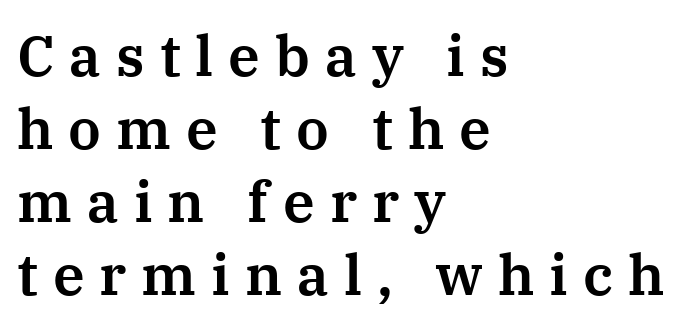
{"serif": "yes", "italic": "no", "width": "normal", "stroke_contrast": "medium", "x_height": "medium", "monospaced": "no", "underline": "no", "align": "left", "line_spacing": "normal", "line_spacing_ratio": 1.28, "letter_spacing": "wide", "letter_spacing_em": 0.26, "glyph_px": 57}
